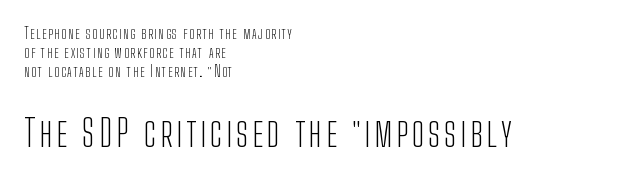
The font's upright variant was chosen for this text. The glyphs in this specimen are sans serif. The paragraph shown leans on its left margin. Looks like regular typesetting: each glyph gets only the width it needs.
